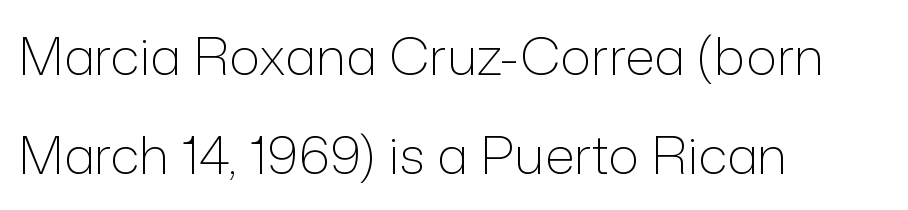
Q: Is the text bold? A: No.
Q: Is the text italic (slanted)? A: No, it is upright.
Q: Is the typeface a serif or a sans-serif typeface? A: Sans-serif.
Q: Is the text underlined? A: No.
Q: How is the paragraph aligned? A: Left-aligned.
Q: Is the spacing between letters normal or unusually wide? A: Normal.
Q: Is the spacing between lines tight, normal or loose? A: Loose.
Q: Width (condensed, normal, or wide)? A: Normal.
Q: Stroke contrast? A: Low.
Q: x-height? A: Medium.
Q: Monospaced? A: No.
